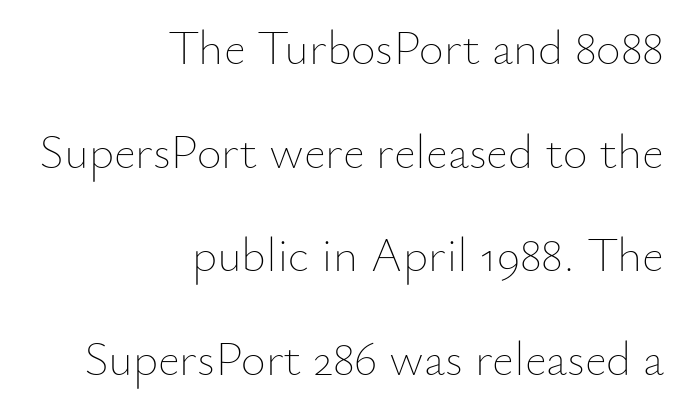
Q: Is the text bold? A: No.
Q: Is the text italic (slanted)? A: No, it is upright.
Q: Is the text underlined? A: No.
Q: How is the paragraph aligned? A: Right-aligned.
Q: Is the spacing between letters normal or unusually wide? A: Normal.
Q: Is the spacing between lines tight, normal or loose? A: Loose.
Q: Width (condensed, normal, or wide)? A: Normal.
Q: Stroke contrast? A: Low.
Q: x-height? A: Small.
Q: Monospaced? A: No.
